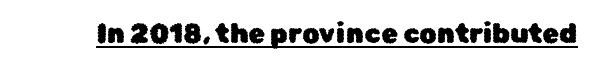
{"italic": "no", "underline": "yes", "letter_spacing": "normal", "letter_spacing_em": 0.0, "glyph_px": 27}
